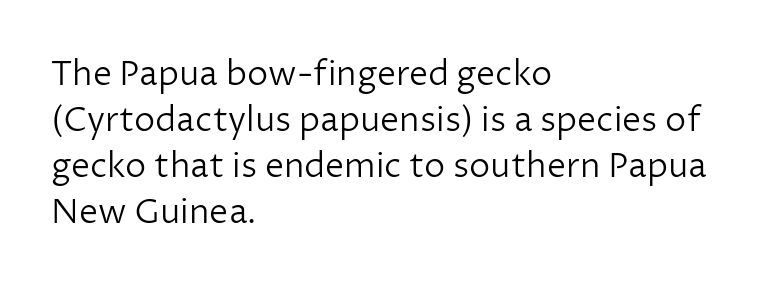
{"serif": "no", "italic": "no", "bold": "no", "weight": "light", "width": "normal", "stroke_contrast": "low", "x_height": "medium", "monospaced": "no", "underline": "no", "align": "left", "line_spacing": "normal", "line_spacing_ratio": 1.35, "letter_spacing": "normal", "letter_spacing_em": 0.0, "glyph_px": 34}
